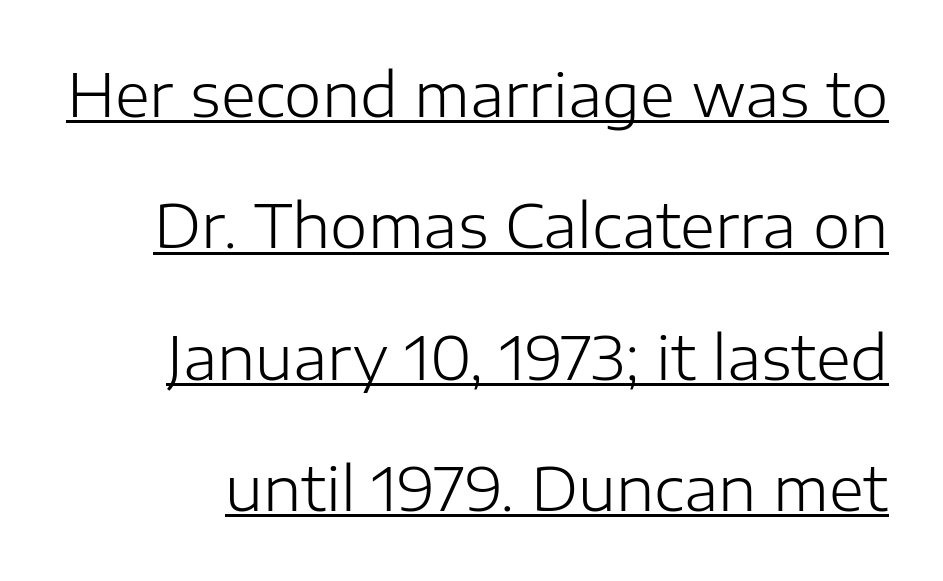
The axis of the letterforms is exactly vertical. Look at the bottom of the vertical strokes: they stop flat, with no serifs. The line-height multiplier appears high, well above default. The line texture is even and compact thanks to regular tracking. Stem width sits at or under what a default text font uses. The passage shown is typed in a proportional face where columns would drift.
